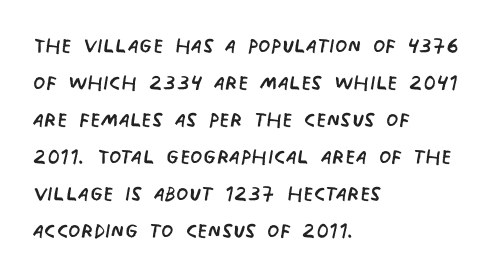
The space directly below the letters is spotless. A typesetter would label this face a sans. Weight: in the light-to-regular range. Vertically, the passage feels balanced, rows spaced as you'd expect. Nothing unusual about the tracking: characters are spaced as the font intends. Each line starts at the same left margin while the right side varies.
